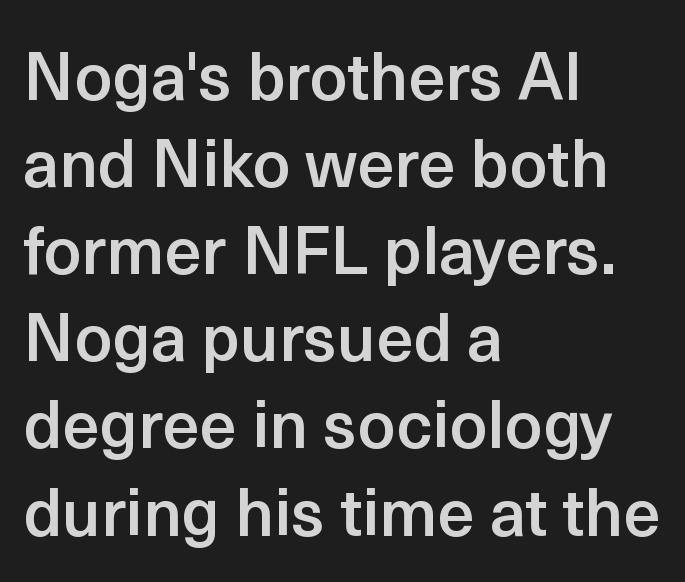
{"serif": "no", "italic": "no", "bold": "semi", "weight": "semibold", "width": "normal", "x_height": "medium", "monospaced": "no", "underline": "no", "align": "left", "line_spacing": "normal", "line_spacing_ratio": 1.32, "letter_spacing": "normal", "letter_spacing_em": 0.0, "glyph_px": 66}
